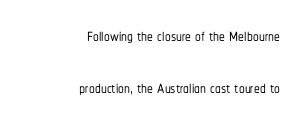
{"italic": "no", "underline": "no", "align": "right", "line_spacing": "loose", "line_spacing_ratio": 2.25, "letter_spacing": "normal", "letter_spacing_em": 0.0, "glyph_px": 23}
